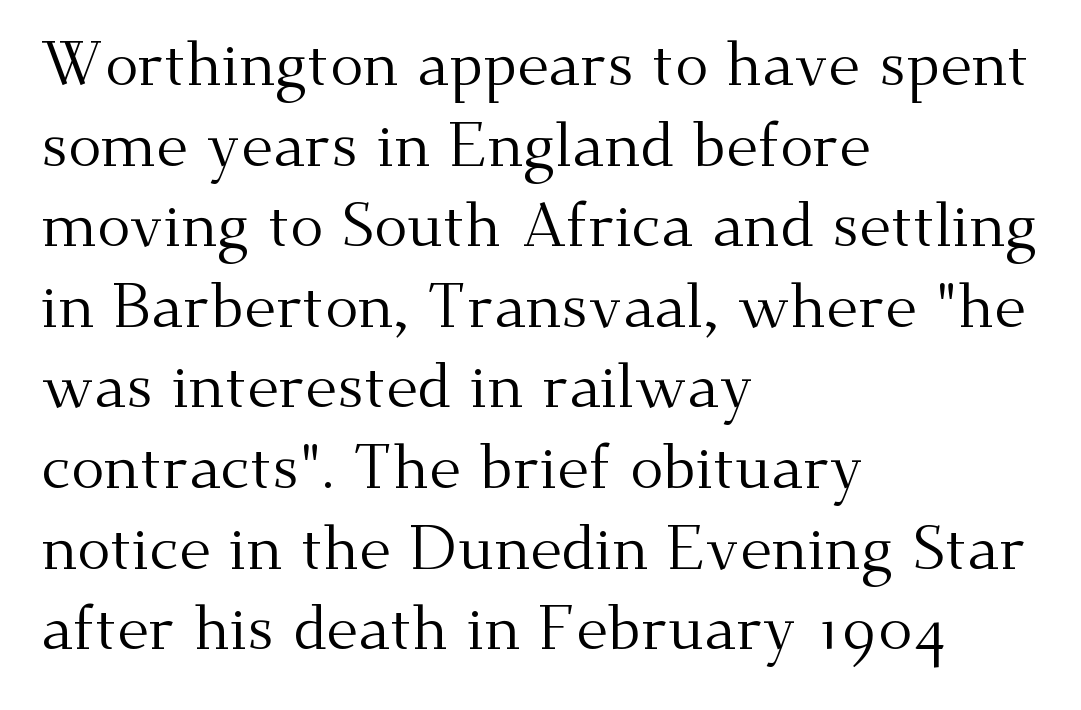
Q: Is the text bold? A: No.
Q: Is the text italic (slanted)? A: No, it is upright.
Q: Is the typeface a serif or a sans-serif typeface? A: Serif.
Q: Is the text underlined? A: No.
Q: How is the paragraph aligned? A: Left-aligned.
Q: Is the spacing between letters normal or unusually wide? A: Normal.
Q: Is the spacing between lines tight, normal or loose? A: Normal.
Q: Width (condensed, normal, or wide)? A: Normal.
Q: Stroke contrast? A: Medium.
Q: x-height? A: Small.
Q: Monospaced? A: No.
